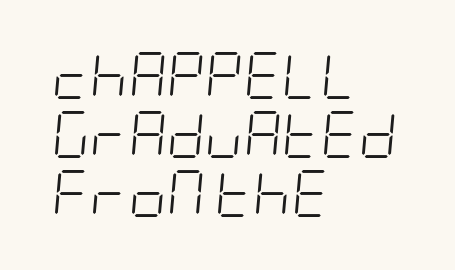
Quick note: italic. The vertical gap from one line to the next is medium. Has an underline been added? It has not. Honestly, the letter spacing is just normal — you wouldn't notice it. Alignment: flush left.
